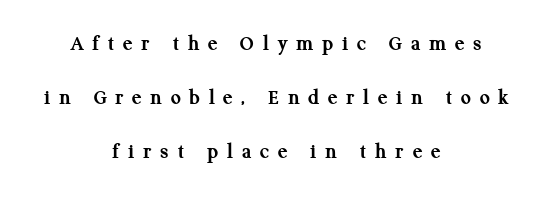
The image shows 22 px bold type, upright; set centered, loose line spacing (2.45x), unusually wide letter spacing (+0.4 em), not underlined.
